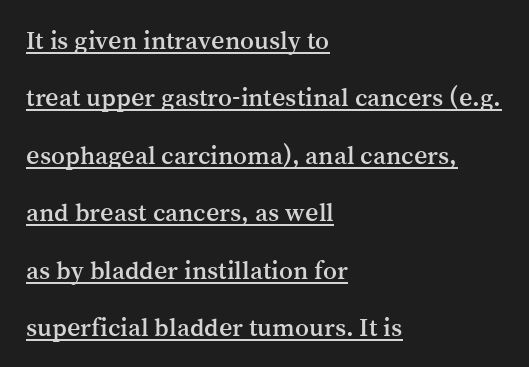
{"italic": "no", "underline": "yes", "align": "left", "line_spacing": "loose", "line_spacing_ratio": 2.21, "letter_spacing": "normal", "letter_spacing_em": 0.0, "glyph_px": 26}
